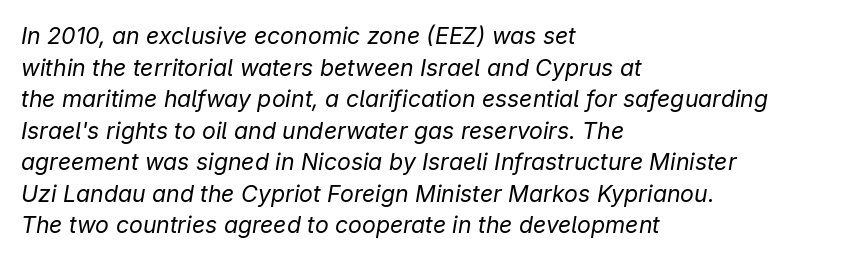
Q: Is the text bold? A: No.
Q: Is the text italic (slanted)? A: Yes, it leans right by about 9 degrees.
Q: Is the text underlined? A: No.
Q: How is the paragraph aligned? A: Left-aligned.
Q: Is the spacing between letters normal or unusually wide? A: Normal.
Q: Is the spacing between lines tight, normal or loose? A: Normal.
